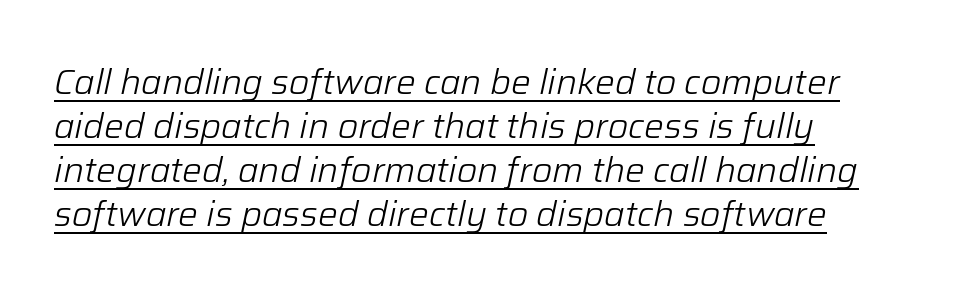
In terms of letterspacing, this is plain default setting. The letters are slanted; this is an italic face. Counters stay open thanks to moderate or lighter strokes. Here the designer chose a conventional face with non-uniform glyph widths. Compared with undecorated copy, this sample adds a rule below the words.
